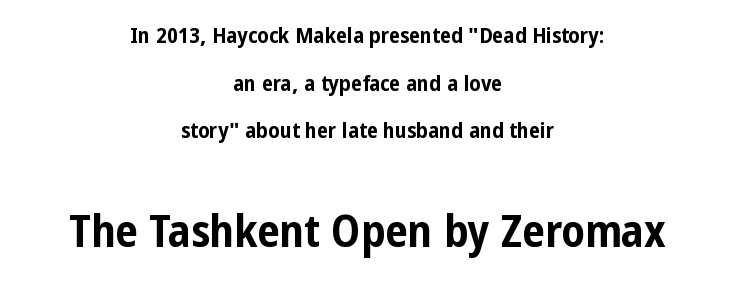
{"serif": "no", "italic": "no", "bold": "yes", "weight": "bold", "width": "condensed", "stroke_contrast": "low", "x_height": "medium", "monospaced": "no", "underline": "no", "align": "center", "line_spacing": "loose", "line_spacing_ratio": 2.17, "letter_spacing": "normal", "letter_spacing_em": 0.0, "larger_block": "second", "size_ratio": 2.05, "glyph_px": 45}
